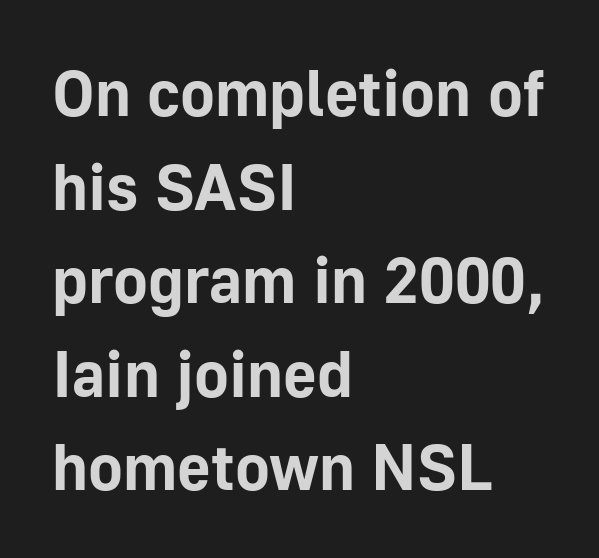
{"serif": "no", "italic": "no", "bold": "yes", "weight": "bold", "width": "normal", "stroke_contrast": "low", "x_height": "medium", "monospaced": "no", "underline": "no", "align": "left", "line_spacing": "normal", "line_spacing_ratio": 1.44, "letter_spacing": "normal", "letter_spacing_em": 0.0, "glyph_px": 65}
